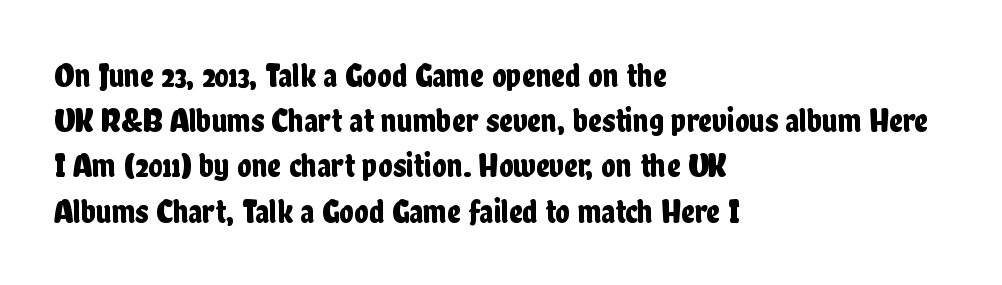
The image shows 34 px condensed sans-serif type, upright; set left-aligned, normal line spacing (1.33x), normal letter spacing, not underlined; low stroke contrast and a medium x-height.
